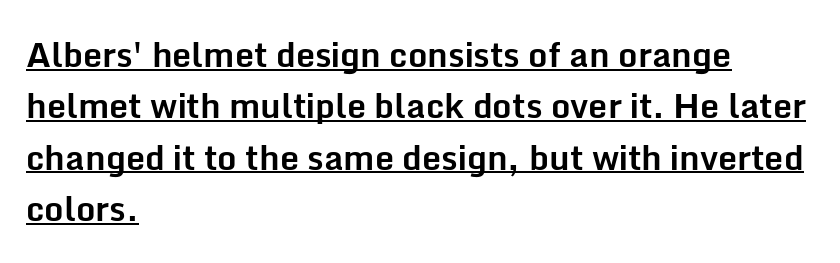
Q: Is the text bold? A: Yes.
Q: Is the text italic (slanted)? A: No, it is upright.
Q: Is the typeface a serif or a sans-serif typeface? A: Sans-serif.
Q: Is the text underlined? A: Yes.
Q: How is the paragraph aligned? A: Left-aligned.
Q: Is the spacing between letters normal or unusually wide? A: Normal.
Q: Is the spacing between lines tight, normal or loose? A: Normal.
Q: Width (condensed, normal, or wide)? A: Normal.
Q: Stroke contrast? A: Low.
Q: x-height? A: Medium.
Q: Monospaced? A: No.
